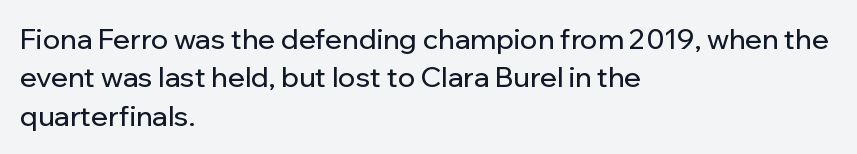
Each letter keeps its own natural width here, so spacing adapts to shape. Just letters on the line, the space beneath them empty. Reading down the column, the eye jumps a familiar distance to each next line. What stands out about the letter spacing? Nothing — it is the standard amount.
